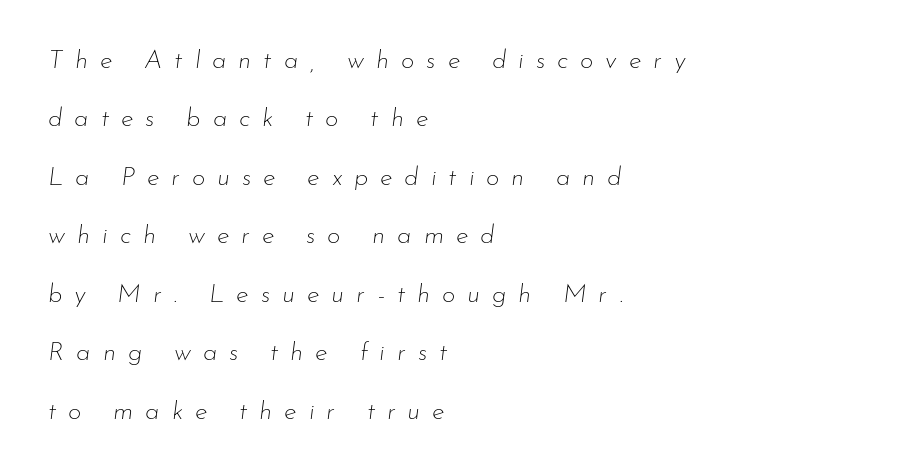
{"italic": "yes", "lean": "right", "slant_degrees": 7, "bold": "no", "underline": "no", "align": "left", "line_spacing": "loose", "line_spacing_ratio": 2.25, "letter_spacing": "wide", "letter_spacing_em": 0.46, "glyph_px": 26}
